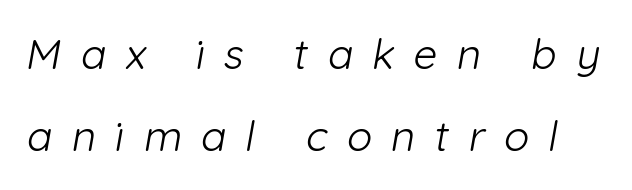
{"serif": "no", "bold": "no", "weight": "light", "width": "normal", "stroke_contrast": "low", "x_height": "medium", "monospaced": "no", "underline": "no", "line_spacing": "loose", "line_spacing_ratio": 1.96, "letter_spacing": "wide", "letter_spacing_em": 0.46, "glyph_px": 42}
